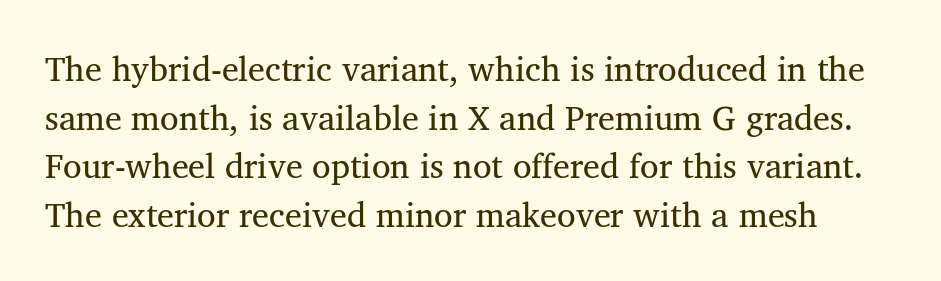
{"serif": "yes", "italic": "no", "bold": "no", "weight": "regular", "width": "normal", "stroke_contrast": "medium", "x_height": "medium", "monospaced": "no", "underline": "no", "line_spacing": "normal", "line_spacing_ratio": 1.43, "letter_spacing": "normal", "letter_spacing_em": 0.0, "glyph_px": 34}
